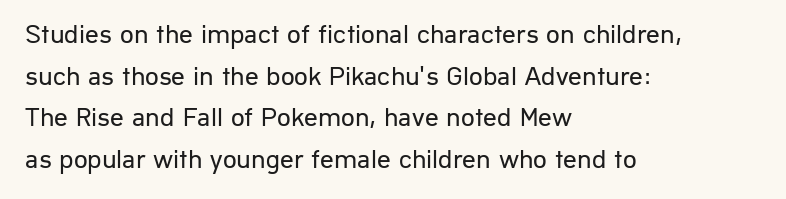
This sample uses an upright cut, with every glyph sitting square on the baseline. Lines of text with bare space underneath. The setting favours the left margin, as ordinary paragraphs usually do. Leading: standard. The typesetting does not lean heavy: it is not bold. You could call the tracking neutral — neither tight nor loose.
